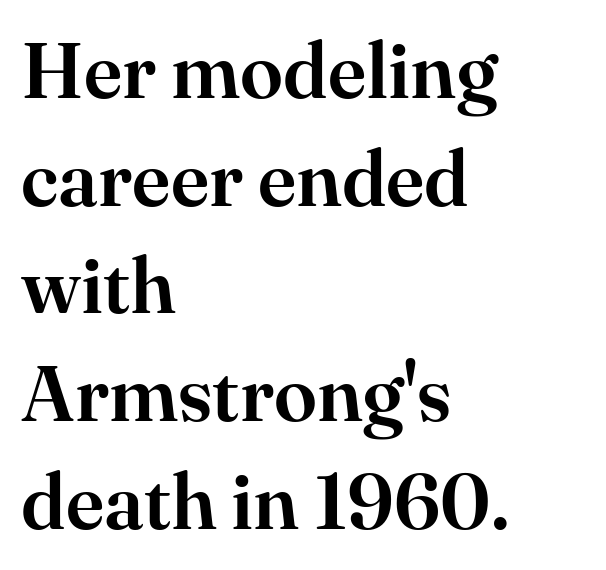
How would I describe the line gaps? Plain and ordinary. Yep, those are serifs on the letters. Honestly, the letter spacing is just normal — you wouldn't notice it. You could not count columns in this text — the font is proportionally spaced. Every character sits straight up, as roman type does. If you drew a ruler down the left edge, every line would touch it.
